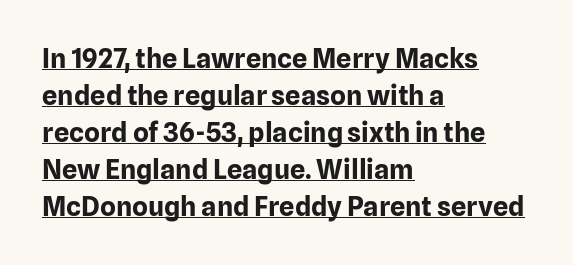
{"italic": "no", "bold": "yes", "underline": "yes", "align": "left", "line_spacing": "normal", "line_spacing_ratio": 1.37, "letter_spacing": "normal", "letter_spacing_em": 0.0, "glyph_px": 27}
